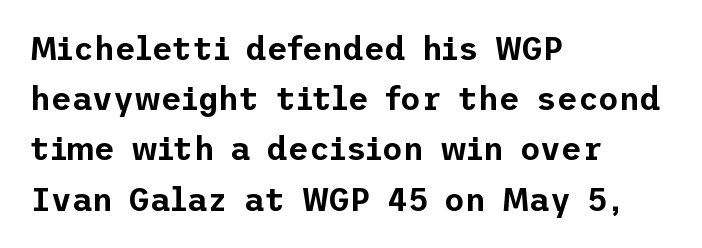
Q: Is the text italic (slanted)? A: No, it is upright.
Q: Is the typeface a serif or a sans-serif typeface? A: Sans-serif.
Q: Is the text underlined? A: No.
Q: How is the paragraph aligned? A: Left-aligned.
Q: Is the spacing between letters normal or unusually wide? A: Normal.
Q: Is the spacing between lines tight, normal or loose? A: Normal.
Q: Width (condensed, normal, or wide)? A: Normal.
Q: Stroke contrast? A: Low.
Q: x-height? A: Medium.
